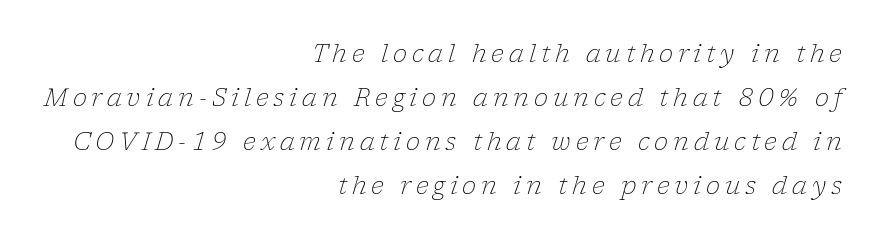
Q: Is the text bold? A: No.
Q: Is the text italic (slanted)? A: Yes, it leans right by about 17 degrees.
Q: Is the text underlined? A: No.
Q: How is the paragraph aligned? A: Right-aligned.
Q: Is the spacing between letters normal or unusually wide? A: Unusually wide.
